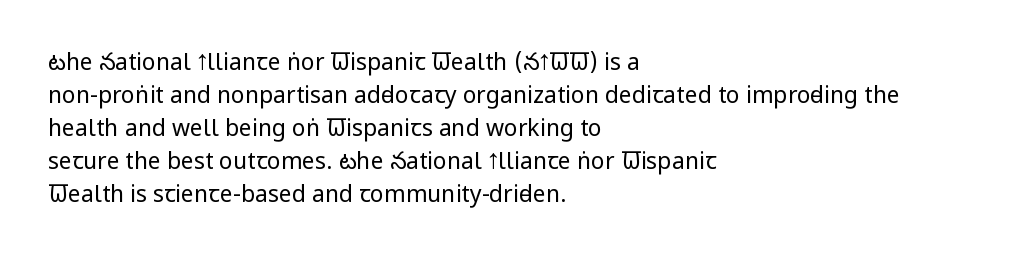
{"italic": "no", "bold": "no", "underline": "no", "align": "left", "line_spacing": "normal", "line_spacing_ratio": 1.44, "letter_spacing": "normal", "letter_spacing_em": 0.0, "glyph_px": 23}
